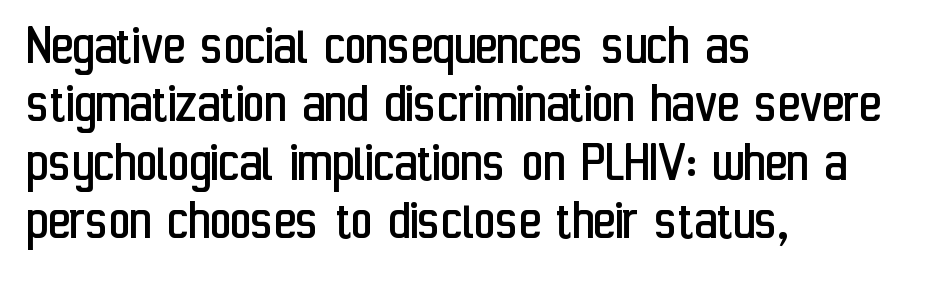
Unlike a traditional serif, this face leaves its strokes unadorned. Casual observation: everything's shoved over to the left. In terms of posture, this sample is upright. Varying glyph widths throughout — classic text-font behaviour. The line texture is even and compact thanks to regular tracking.
